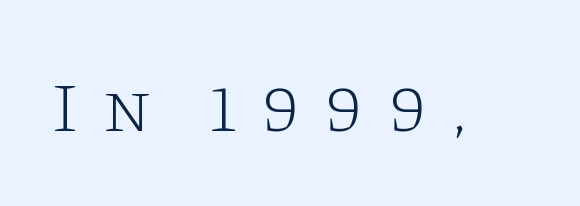
In terms of letterform style, serifs are clearly present. Type without underlining. Is the stroke heavy? The answer is a plain regular-or-lighter. Italic? Not at all — the glyphs are vertical. The horizontal fit of the characters is loose and conspicuously gappy. Character widths vary here, with narrow letters taking less room than wide ones.
